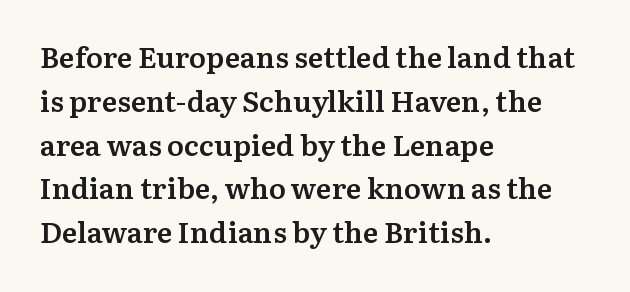
Compared with a centered layout, this one pins lines to the left instead. This block has exactly the height ordinary leading produces. These lines are rendered in a variable-pitch font. Nothing unusual about the tracking: characters are spaced as the font intends.
